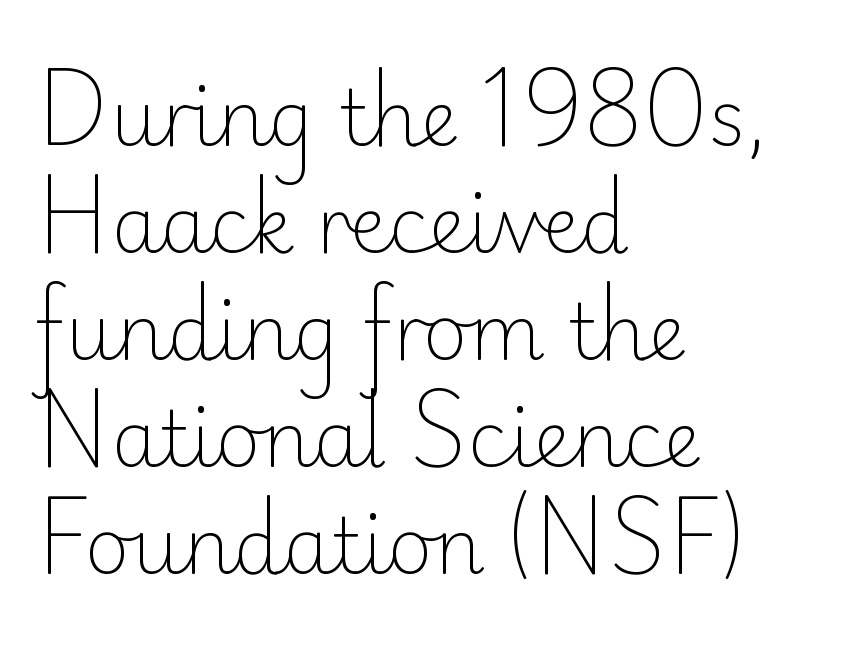
The designer went with a sans here, leaving each stem footless. The strip under each line holds only bare page. Characters remain perfectly vertical along every line. This sample keeps an unexceptional amount of space between lines.
